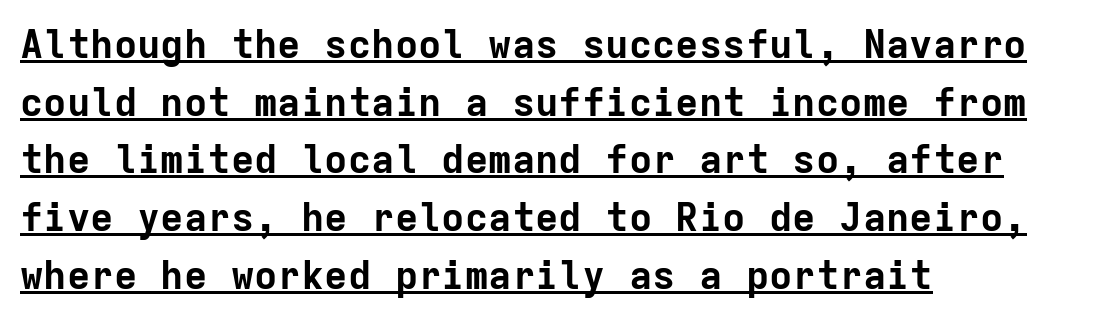
{"serif": "no", "italic": "no", "bold": "yes", "weight": "bold", "width": "normal", "stroke_contrast": "low", "x_height": "medium", "monospaced": "yes", "underline": "yes", "align": "left", "line_spacing": "normal", "line_spacing_ratio": 1.48, "letter_spacing": "normal", "letter_spacing_em": 0.0, "glyph_px": 39}
